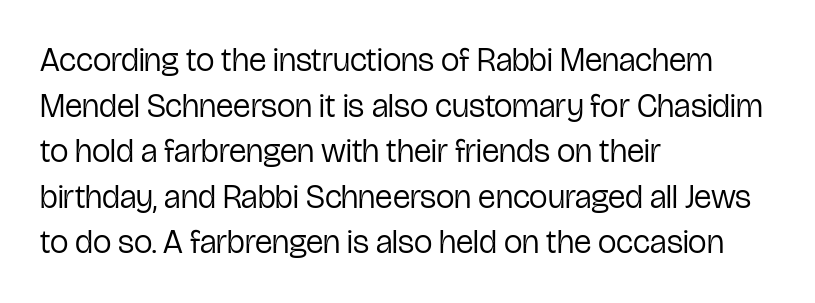
The image shows 33 px regular-weight, condensed sans-serif type, upright; set left-aligned, normal line spacing (1.38x), normal letter spacing, not underlined; low stroke contrast and a medium x-height.
